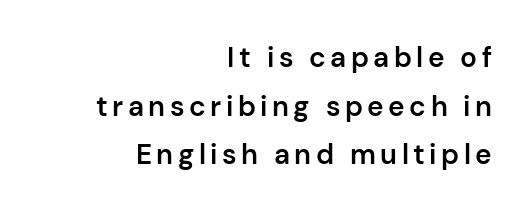
{"serif": "no", "italic": "no", "bold": "semi", "weight": "semibold", "width": "normal", "stroke_contrast": "low", "x_height": "medium", "monospaced": "no", "underline": "no", "align": "right", "line_spacing_ratio": 1.74, "glyph_px": 28}
